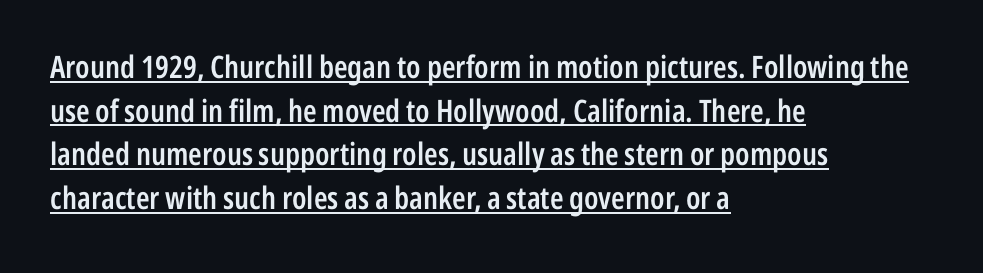
{"serif": "no", "italic": "no", "bold": "semi", "weight": "semibold", "width": "condensed", "stroke_contrast": "low", "x_height": "medium", "monospaced": "no", "underline": "yes", "align": "left", "line_spacing": "normal", "line_spacing_ratio": 1.41, "letter_spacing": "normal", "letter_spacing_em": 0.0, "glyph_px": 31}
